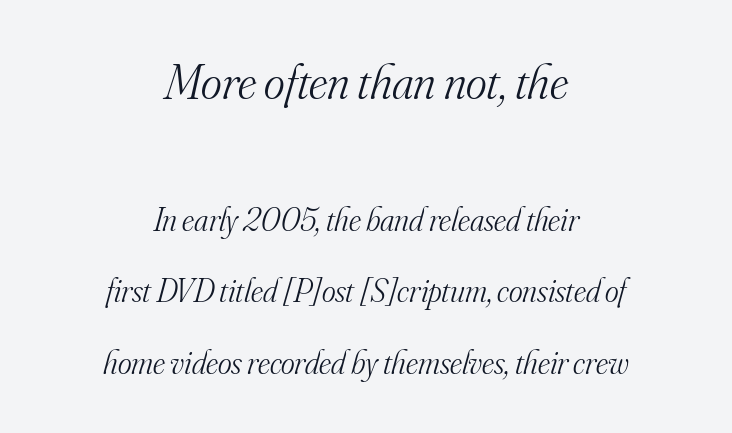
The passage shown is typeset with a serif family. Heaviness? Minimal to ordinary, like unemphasized prose. Leading: increased. Quick note: underline off. The passage is arranged like a title page — every line centered. Each letter keeps its own natural width here, so spacing adapts to shape.
